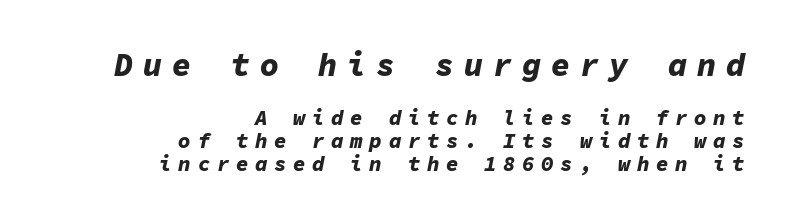
The image shows 32 px bold type, italic (leaning right), monospaced; set right-aligned, tight line spacing (1.09x), unusually wide letter spacing (+0.31 em), not underlined; the first (top) block is 1.52x larger; low stroke contrast and a medium x-height.
